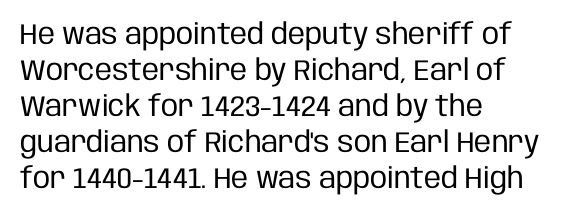
Q: Is the text bold? A: No.
Q: Is the text italic (slanted)? A: No, it is upright.
Q: Is the typeface a serif or a sans-serif typeface? A: Sans-serif.
Q: Is the text underlined? A: No.
Q: How is the paragraph aligned? A: Left-aligned.
Q: Is the spacing between letters normal or unusually wide? A: Normal.
Q: Width (condensed, normal, or wide)? A: Condensed.
Q: Stroke contrast? A: Low.
Q: x-height? A: Large.
Q: Monospaced? A: No.
